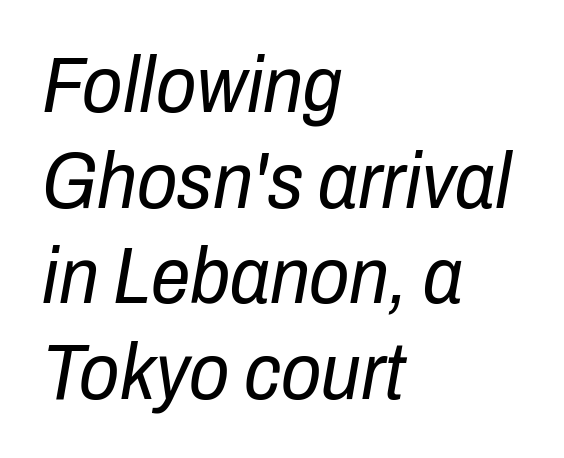
The image shows 79 px regular-weight, condensed type, italic (leaning right); set left-aligned, line spacing 1.21x, normal letter spacing, not underlined; low stroke contrast and a medium x-height.
